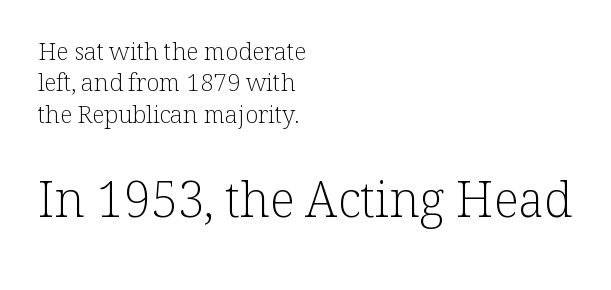
Vertically, the passage feels balanced, rows spaced as you'd expect. Compared with typical body copy, the letter spacing here is the same. Quick note: underline off. Reading top to bottom, the characters get bigger at the block break. Vertical strokes here are truly vertical. Note: serifs present on the glyphs.
